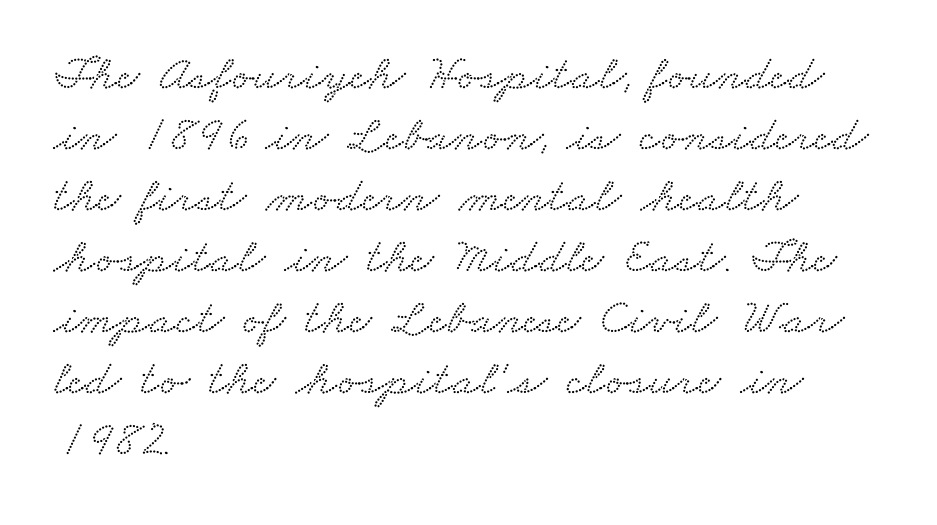
Q: Is the text underlined? A: No.
Q: How is the paragraph aligned? A: Left-aligned.
Q: Is the spacing between letters normal or unusually wide? A: Normal.
Q: Width (condensed, normal, or wide)? A: Wide.
Q: Stroke contrast? A: Low.
Q: x-height? A: Small.
Q: Monospaced? A: No.
